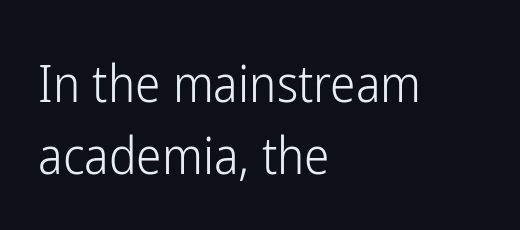
The image shows 51 px light, condensed sans-serif type, upright; set left-aligned, normal line spacing (1.41x), normal letter spacing, not underlined; low stroke contrast and a medium x-height.
